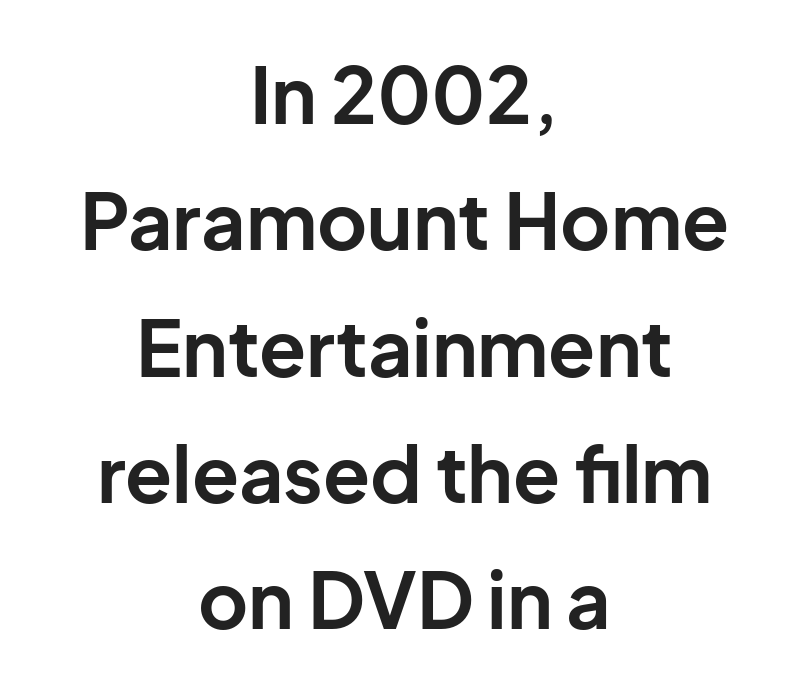
Q: Is the text bold? A: Yes.
Q: Is the text italic (slanted)? A: No, it is upright.
Q: Is the typeface a serif or a sans-serif typeface? A: Sans-serif.
Q: Is the text underlined? A: No.
Q: How is the paragraph aligned? A: Centered.
Q: Is the spacing between letters normal or unusually wide? A: Normal.
Q: Is the spacing between lines tight, normal or loose? A: Normal.
Q: Width (condensed, normal, or wide)? A: Normal.
Q: Stroke contrast? A: Low.
Q: x-height? A: Medium.
Q: Monospaced? A: No.
